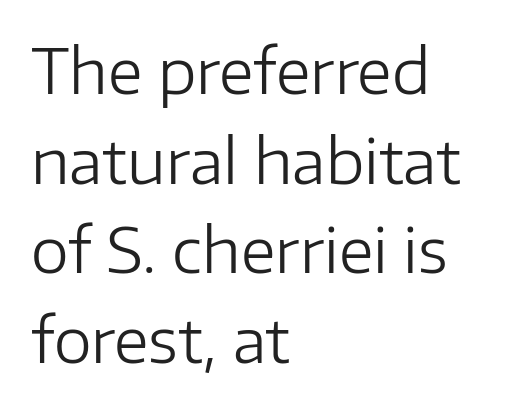
No italicization has been applied; the sample stays upright. Stroke thickness stays within the range of a standard reading face or lighter. I'd call this a sans setting — the letters go barefoot. Rule under the text: the space is simply empty.
